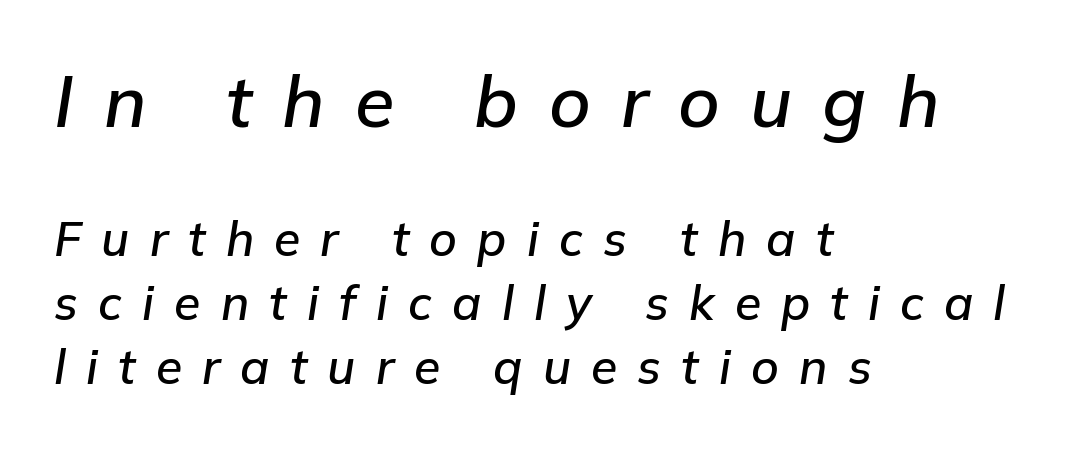
Q: Is the text italic (slanted)? A: Yes, it leans right by about 9 degrees.
Q: Is the text underlined? A: No.
Q: How is the paragraph aligned? A: Left-aligned.
Q: Is the spacing between letters normal or unusually wide? A: Unusually wide.
Q: Is the spacing between lines tight, normal or loose? A: Normal.
Q: Which block of text is set in a larger size, the first (top) or the second (bottom)? A: The first (top) one.
Q: Width (condensed, normal, or wide)? A: Normal.
Q: Stroke contrast? A: Low.
Q: x-height? A: Medium.
Q: Monospaced? A: No.
